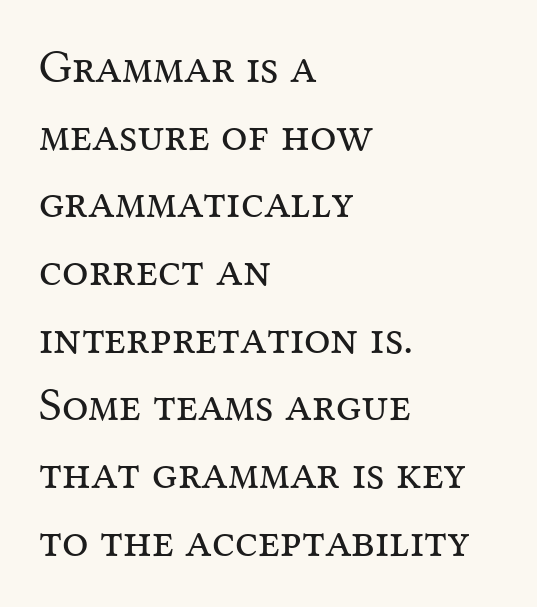
{"serif": "yes", "italic": "no", "bold": "no", "weight": "regular", "width": "normal", "stroke_contrast": "medium", "x_height": "medium", "monospaced": "no", "underline": "no", "align": "left", "line_spacing": "normal", "line_spacing_ratio": 1.44, "letter_spacing": "normal", "letter_spacing_em": 0.0, "glyph_px": 47}
